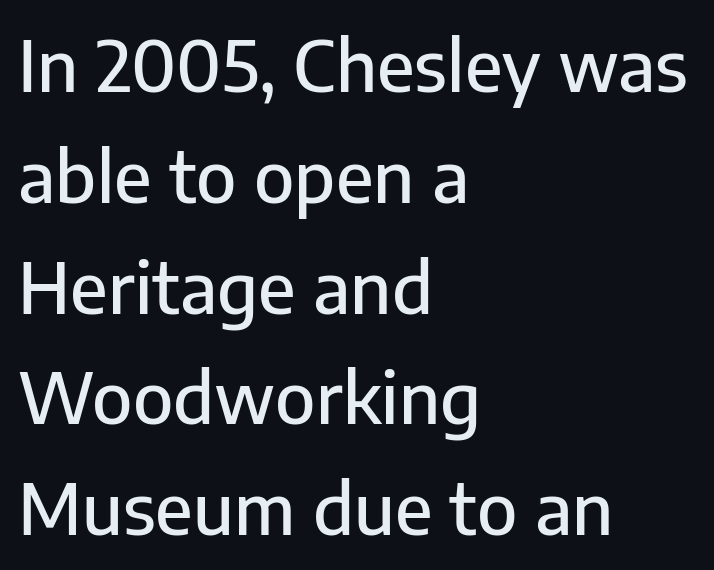
Q: Is the text italic (slanted)? A: No, it is upright.
Q: Is the typeface a serif or a sans-serif typeface? A: Sans-serif.
Q: Is the text underlined? A: No.
Q: How is the paragraph aligned? A: Left-aligned.
Q: Is the spacing between letters normal or unusually wide? A: Normal.
Q: Is the spacing between lines tight, normal or loose? A: Normal.
Q: Width (condensed, normal, or wide)? A: Normal.
Q: Stroke contrast? A: Low.
Q: x-height? A: Medium.
Q: Monospaced? A: No.
